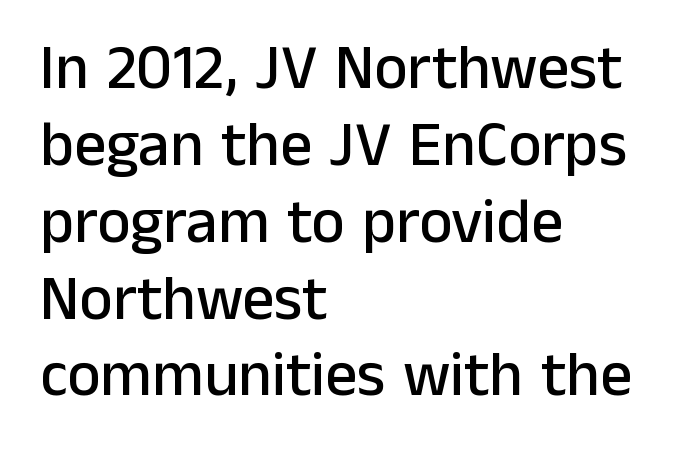
Q: Is the text italic (slanted)? A: No, it is upright.
Q: Is the typeface a serif or a sans-serif typeface? A: Sans-serif.
Q: Is the text underlined? A: No.
Q: How is the paragraph aligned? A: Left-aligned.
Q: Is the spacing between letters normal or unusually wide? A: Normal.
Q: Width (condensed, normal, or wide)? A: Normal.
Q: Stroke contrast? A: Low.
Q: x-height? A: Medium.
Q: Monospaced? A: No.
